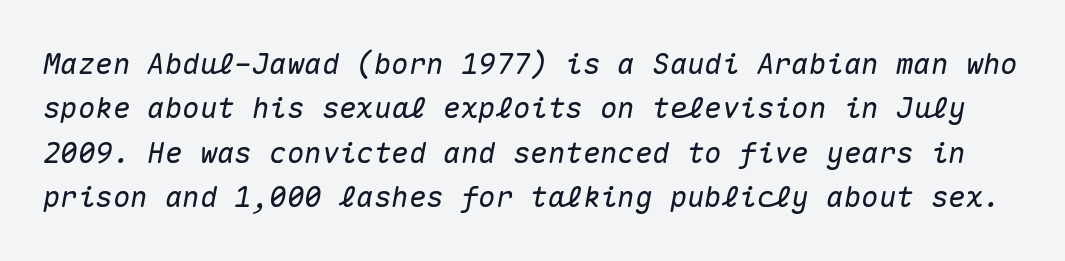
The image shows 29 px text type, italic (leaning right), monospaced; set normal line spacing (1.53x), normal letter spacing, not underlined; medium stroke contrast and a medium x-height.
